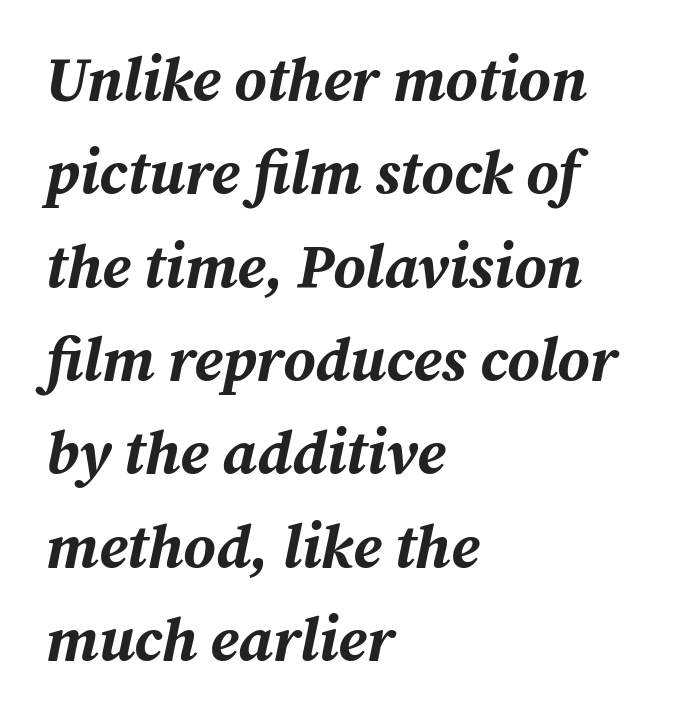
The image shows 61 px bold type, italic (leaning right); set left-aligned, normal line spacing (1.53x), normal letter spacing, not underlined; medium stroke contrast and a medium x-height.
